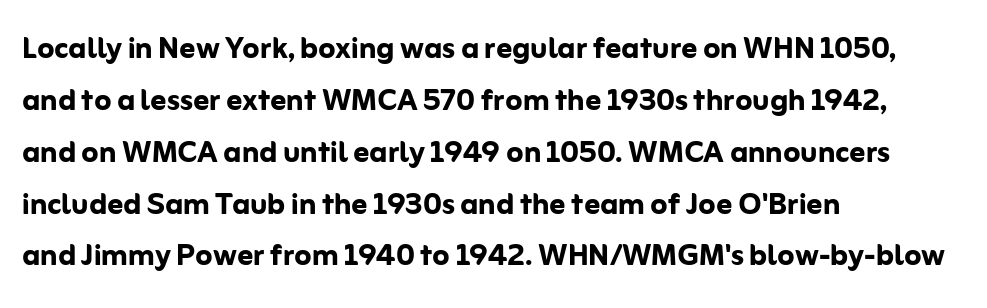
{"serif": "no", "italic": "no", "bold": "yes", "weight": "semibold", "width": "normal", "stroke_contrast": "low", "x_height": "medium", "monospaced": "no", "underline": "no", "align": "left", "line_spacing": "normal", "line_spacing_ratio": 1.33, "letter_spacing": "normal", "letter_spacing_em": 0.0, "glyph_px": 39}
